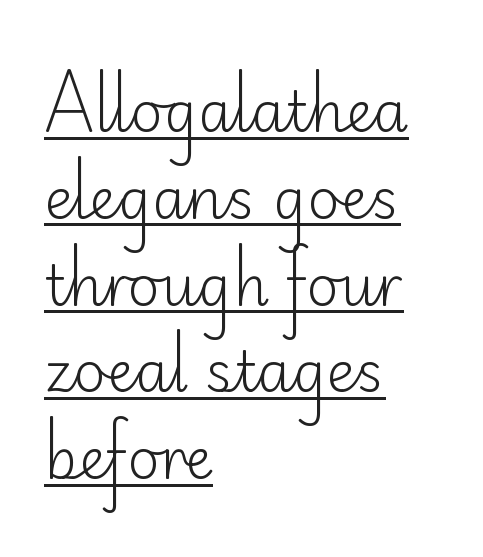
Q: Is the text bold? A: No.
Q: Is the text italic (slanted)? A: No, it is upright.
Q: Is the typeface a serif or a sans-serif typeface? A: Sans-serif.
Q: Is the text underlined? A: Yes.
Q: How is the paragraph aligned? A: Left-aligned.
Q: Is the spacing between letters normal or unusually wide? A: Normal.
Q: Is the spacing between lines tight, normal or loose? A: Normal.
Q: Width (condensed, normal, or wide)? A: Normal.
Q: Stroke contrast? A: Low.
Q: x-height? A: Small.
Q: Monospaced? A: No.
